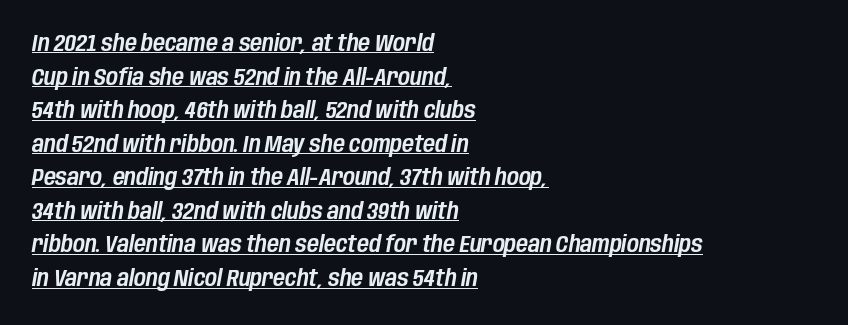
Q: Is the text italic (slanted)? A: Yes, it leans right by about 10 degrees.
Q: Is the text underlined? A: Yes.
Q: How is the paragraph aligned? A: Left-aligned.
Q: Is the spacing between letters normal or unusually wide? A: Normal.
Q: Is the spacing between lines tight, normal or loose? A: Normal.
